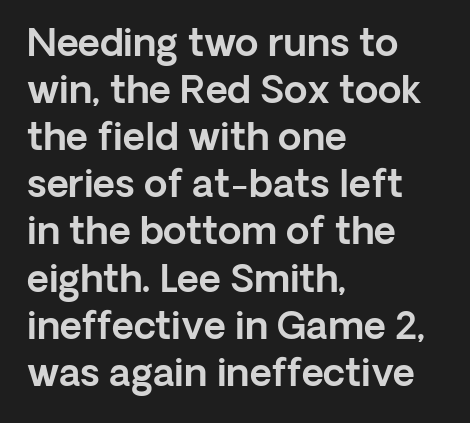
The image shows 38 px sans-serif type, upright; set left-aligned, line spacing 1.24x, normal letter spacing, not underlined; a medium x-height.
